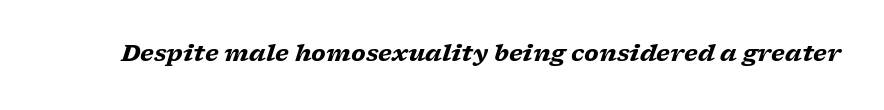
Q: Is the text bold? A: Yes.
Q: Is the text italic (slanted)? A: Yes, it leans right by about 17 degrees.
Q: Is the text underlined? A: No.
Q: Is the spacing between letters normal or unusually wide? A: Normal.
